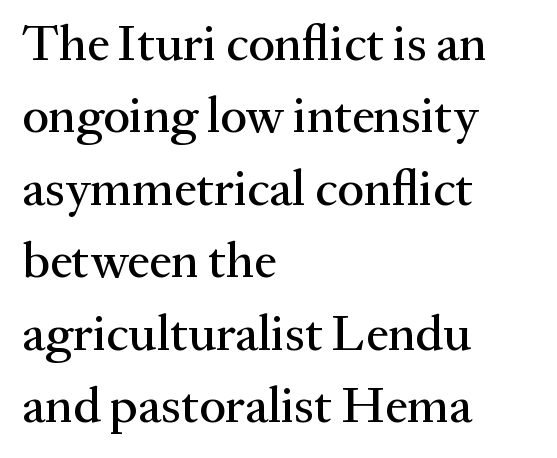
{"serif": "yes", "italic": "no", "width": "normal", "stroke_contrast": "medium", "x_height": "medium", "monospaced": "no", "underline": "no", "align": "left", "line_spacing": "normal", "line_spacing_ratio": 1.45, "letter_spacing": "normal", "letter_spacing_em": 0.0, "glyph_px": 50}
